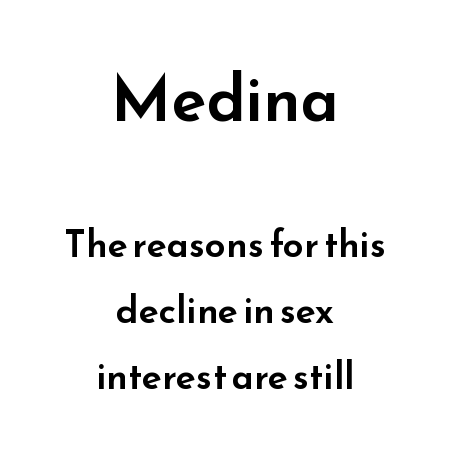
You can tell it's not italic because the verticals are truly vertical. Anything drawn beneath the words? Only blank space. Is this a fixed-width face? No — the glyphs have proportional, varying widths. Does the copy run flush right? No — it is centered line by line. The face used here is rendered with its standard letterfit. Does the type have serifs? No, each stem ends abruptly.
